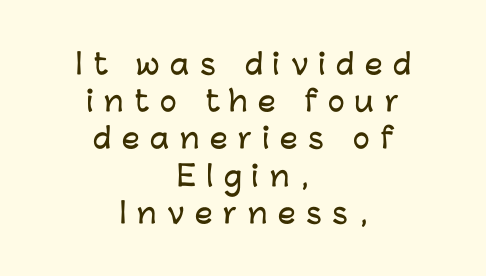
The space directly below the letters is spotless. Does the type have serifs? No, each stem ends abruptly. Is the block centered? Yes — each line is placed symmetrically about the middle. Varying glyph widths throughout — classic text-font behaviour.
